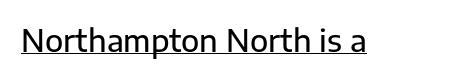
{"serif": "no", "italic": "no", "width": "normal", "stroke_contrast": "low", "x_height": "medium", "monospaced": "no", "underline": "yes", "letter_spacing": "normal", "letter_spacing_em": 0.0, "glyph_px": 30}
